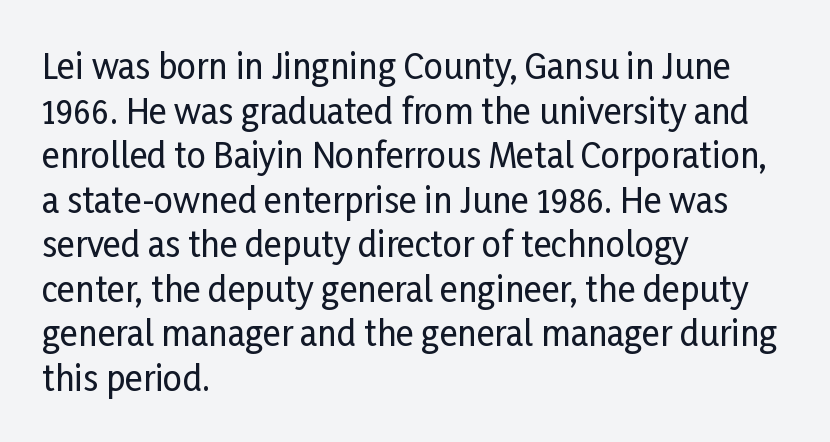
Q: Is the text italic (slanted)? A: No, it is upright.
Q: Is the typeface a serif or a sans-serif typeface? A: Sans-serif.
Q: Is the text underlined? A: No.
Q: How is the paragraph aligned? A: Left-aligned.
Q: Is the spacing between letters normal or unusually wide? A: Normal.
Q: Is the spacing between lines tight, normal or loose? A: Normal.
Q: Width (condensed, normal, or wide)? A: Condensed.
Q: Stroke contrast? A: Low.
Q: x-height? A: Medium.
Q: Monospaced? A: No.
